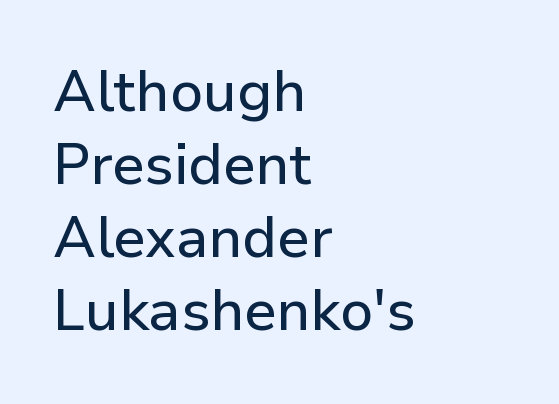
The image shows 57 px sans-serif type, upright; set left-aligned, normal line spacing (1.28x), normal letter spacing, not underlined; low stroke contrast and a medium x-height.
